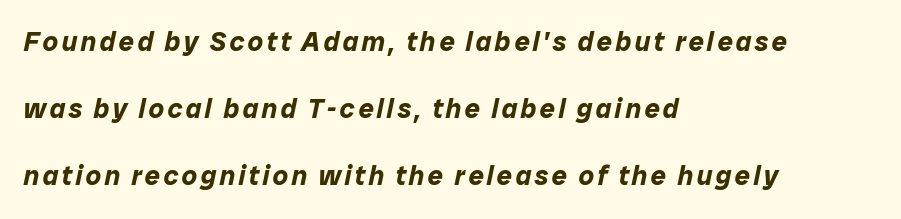
The image shows 27 px bold type, italic (leaning right); set left-aligned, loose line spacing (2.49x), not underlined.
